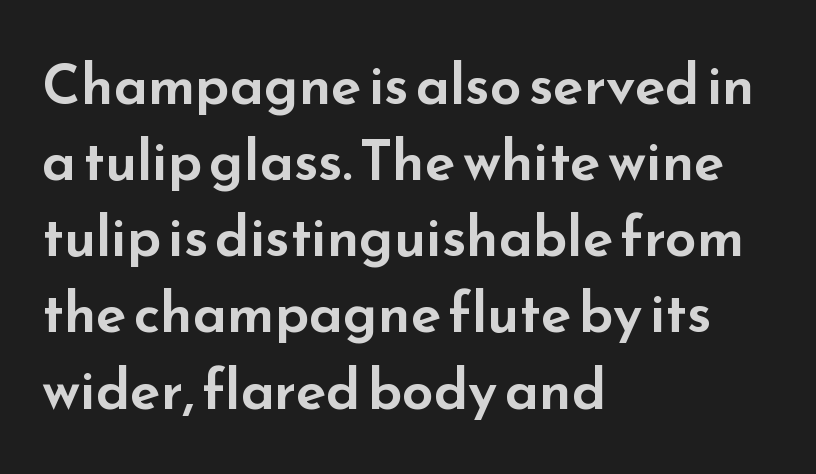
The image shows 56 px wide sans-serif type, upright; set left-aligned, normal line spacing (1.36x), normal letter spacing, not underlined; low stroke contrast and a small x-height.
